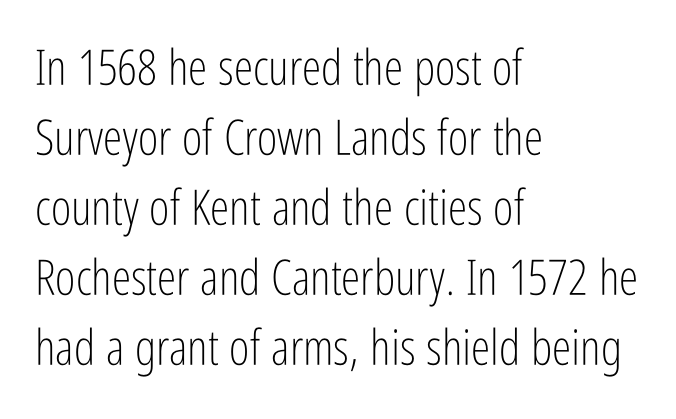
{"serif": "no", "italic": "no", "bold": "no", "weight": "light", "width": "condensed", "stroke_contrast": "low", "x_height": "medium", "monospaced": "no", "underline": "no", "align": "left", "line_spacing": "normal", "line_spacing_ratio": 1.43, "letter_spacing": "normal", "letter_spacing_em": 0.0, "glyph_px": 49}
